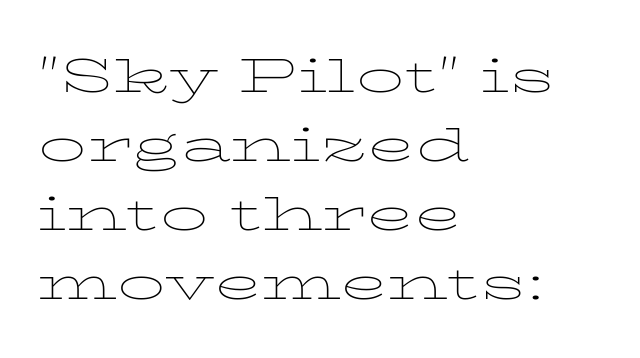
Q: Is the text bold? A: No.
Q: Is the text italic (slanted)? A: No, it is upright.
Q: Is the typeface a serif or a sans-serif typeface? A: Serif.
Q: Is the text underlined? A: No.
Q: How is the paragraph aligned? A: Left-aligned.
Q: Is the spacing between letters normal or unusually wide? A: Normal.
Q: Is the spacing between lines tight, normal or loose? A: Normal.
Q: Width (condensed, normal, or wide)? A: Wide.
Q: Stroke contrast? A: Low.
Q: x-height? A: Medium.
Q: Monospaced? A: No.
